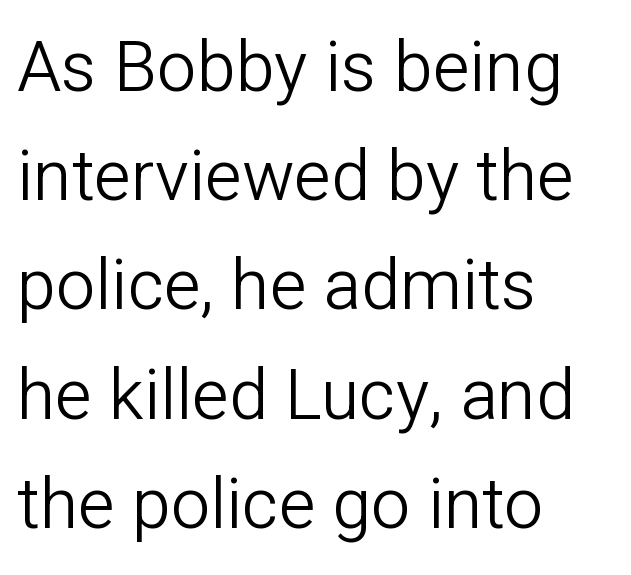
These lines were composed using upright roman letters. The rows are spaced the way most documents space them. Is the stroke heavy? The answer is a plain regular-or-lighter. The paragraph shown leans on its left margin. Nope, no serifs anywhere on these letters. Here the glyphs are tracked normally, forming tight word shapes.
